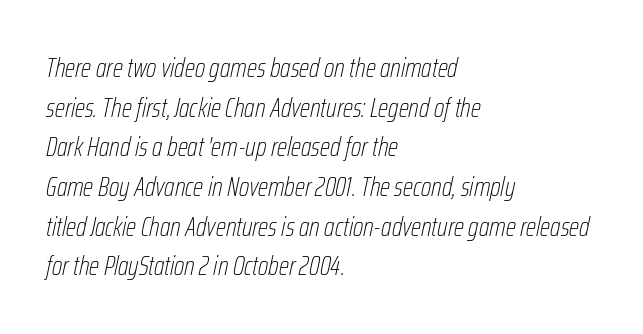
{"italic": "yes", "lean": "right", "slant_degrees": 12, "bold": "no", "underline": "no", "align": "left", "line_spacing": "normal", "line_spacing_ratio": 1.47, "letter_spacing": "normal", "letter_spacing_em": 0.0, "glyph_px": 27}
